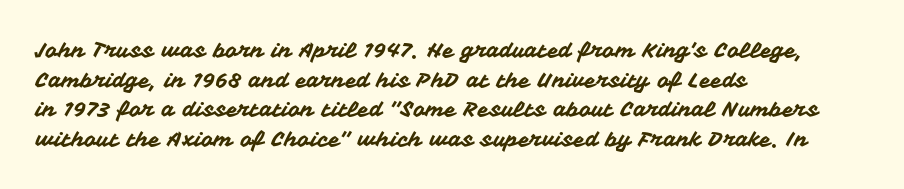
The image shows 21 px text type; set left-aligned, normal line spacing (1.41x), normal letter spacing, not underlined.
